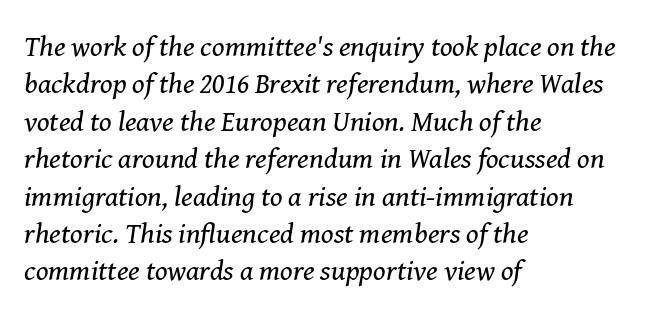
{"serif": "yes", "italic": "yes", "lean": "right", "slant_degrees": 8, "bold": "no", "weight": "regular", "width": "normal", "stroke_contrast": "medium", "x_height": "medium", "monospaced": "no", "underline": "no", "align": "left", "line_spacing": "normal", "line_spacing_ratio": 1.29, "letter_spacing": "normal", "letter_spacing_em": 0.0, "glyph_px": 29}
